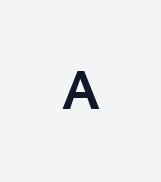
Q: Is the text bold? A: Yes.
Q: Is the text italic (slanted)? A: No, it is upright.
Q: Is the typeface a serif or a sans-serif typeface? A: Sans-serif.
Q: Is the text underlined? A: No.
Q: Is the spacing between letters normal or unusually wide? A: Unusually wide.
Q: Width (condensed, normal, or wide)? A: Normal.
Q: Stroke contrast? A: Low.
Q: x-height? A: Medium.
Q: Monospaced? A: No.
